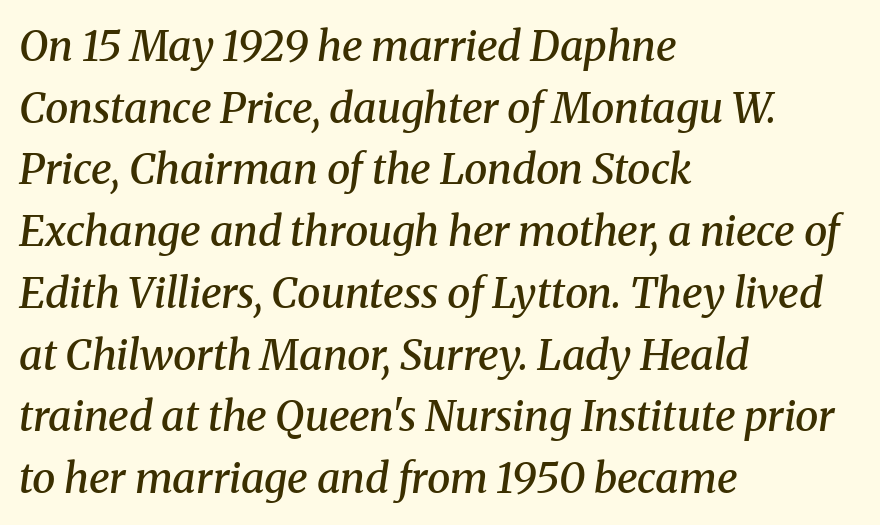
Q: Is the text bold? A: Semi-bold.
Q: Is the text italic (slanted)? A: Yes, it leans right by about 8 degrees.
Q: Is the typeface a serif or a sans-serif typeface? A: Serif.
Q: Is the text underlined? A: No.
Q: How is the paragraph aligned? A: Left-aligned.
Q: Is the spacing between letters normal or unusually wide? A: Normal.
Q: Is the spacing between lines tight, normal or loose? A: Normal.
Q: Width (condensed, normal, or wide)? A: Normal.
Q: Stroke contrast? A: Medium.
Q: x-height? A: Medium.
Q: Monospaced? A: No.
